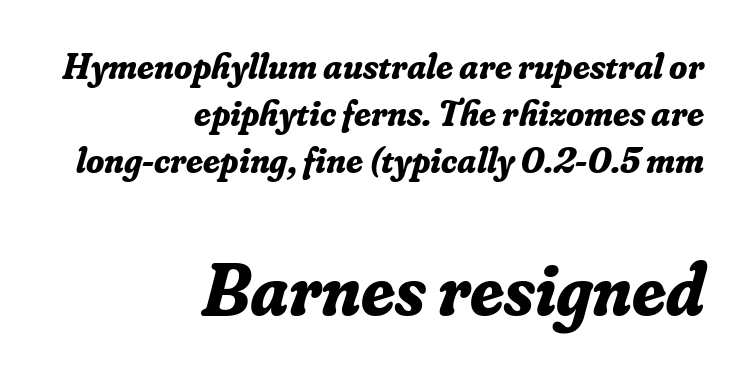
Q: Is the text bold? A: Yes.
Q: Is the text italic (slanted)? A: Yes, it leans right by about 16 degrees.
Q: Is the typeface a serif or a sans-serif typeface? A: Serif.
Q: Is the text underlined? A: No.
Q: How is the paragraph aligned? A: Right-aligned.
Q: Is the spacing between letters normal or unusually wide? A: Normal.
Q: Is the spacing between lines tight, normal or loose? A: Normal.
Q: Which block of text is set in a larger size, the first (top) or the second (bottom)? A: The second (bottom) one.
Q: Width (condensed, normal, or wide)? A: Normal.
Q: Stroke contrast? A: Low.
Q: x-height? A: Small.
Q: Monospaced? A: No.
